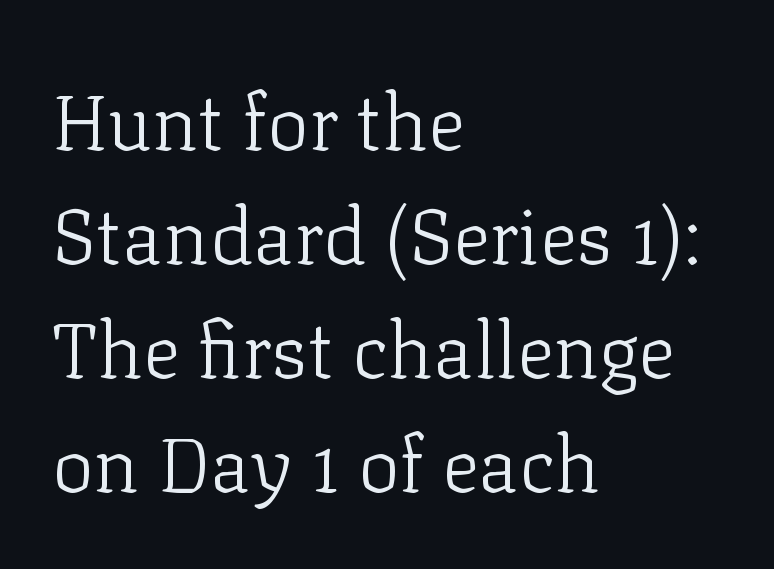
Standard letterfit; no display-style spreading of the glyphs. The font is comparable to plain body text, perhaps lighter. The letters advance in unequal steps, a hallmark of proportional type. Check under the words: just untouched page. In terms of letterform style, serifs are clearly present.
